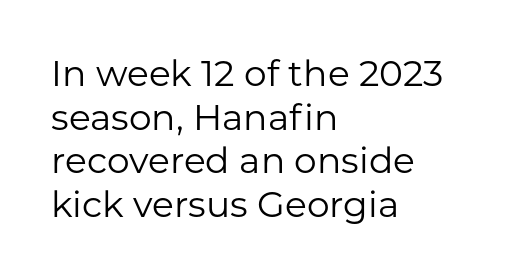
Q: Is the text bold? A: No.
Q: Is the text italic (slanted)? A: No, it is upright.
Q: Is the typeface a serif or a sans-serif typeface? A: Sans-serif.
Q: Is the text underlined? A: No.
Q: How is the paragraph aligned? A: Left-aligned.
Q: Is the spacing between letters normal or unusually wide? A: Normal.
Q: Width (condensed, normal, or wide)? A: Normal.
Q: Stroke contrast? A: Low.
Q: x-height? A: Medium.
Q: Monospaced? A: No.
